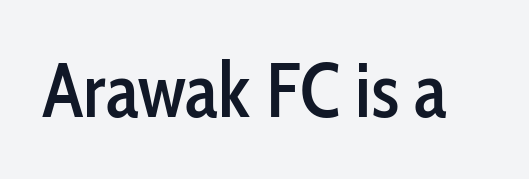
{"serif": "no", "italic": "no", "width": "condensed", "stroke_contrast": "low", "x_height": "medium", "monospaced": "no", "underline": "no", "letter_spacing": "normal", "letter_spacing_em": 0.0, "glyph_px": 77}
